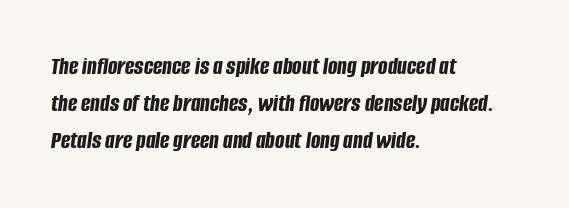
Characters follow at the spacing the type designer built in. Summary of weight: heavy, a full bold. Is the type slanted? Yes — the strokes lean at a clear angle. The space directly below the letters is spotless. The rows are spaced the way most documents space them. The text block is weighted toward the left margin, trailing off unevenly rightward.
